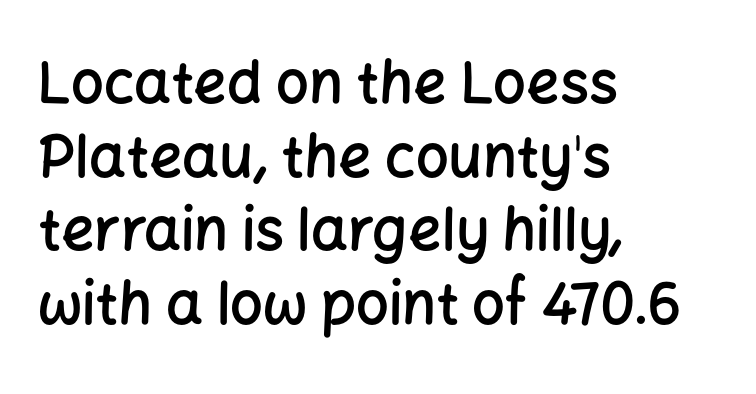
The image shows 58 px semibold sans-serif type, upright; set left-aligned, normal line spacing (1.27x), normal letter spacing, not underlined; low stroke contrast and a medium x-height.
